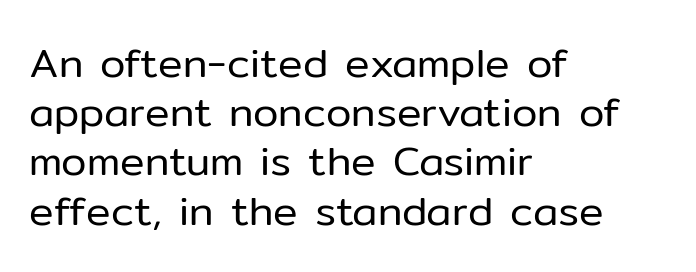
Weight: regular or lighter. These lines are set flush left with a ragged right edge. Check under the words: just untouched page. Upright lettering throughout. Character widths vary here, with narrow letters taking less room than wide ones. Does extra space separate the letters? No, they use regular spacing.
